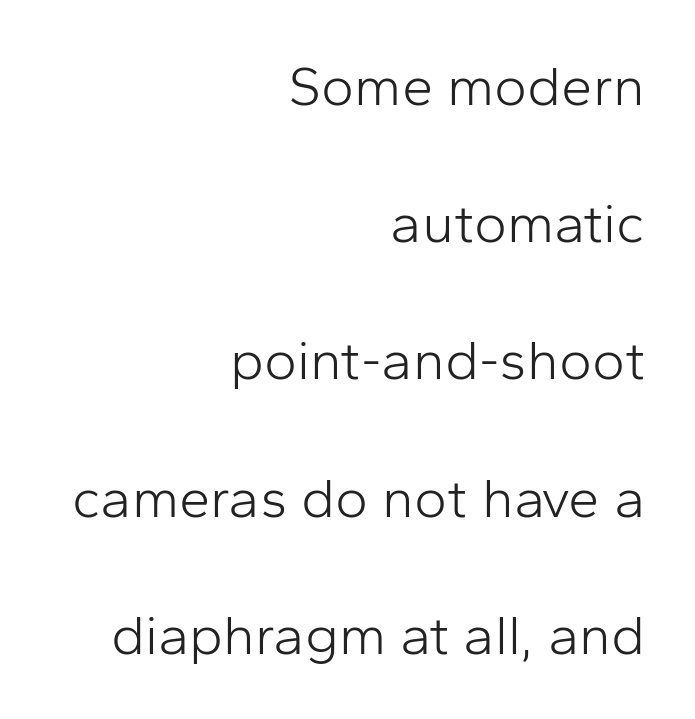
The image shows 56 px light sans-serif type, upright; set right-aligned, loose line spacing (2.45x), normal letter spacing, not underlined; low stroke contrast and a medium x-height.
